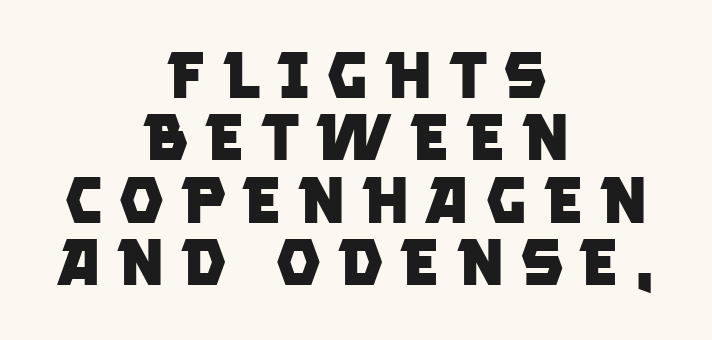
Q: Is the text bold? A: Yes.
Q: Is the typeface a serif or a sans-serif typeface? A: Sans-serif.
Q: Is the text underlined? A: No.
Q: How is the paragraph aligned? A: Centered.
Q: Is the spacing between letters normal or unusually wide? A: Unusually wide.
Q: Is the spacing between lines tight, normal or loose? A: Tight.
Q: Width (condensed, normal, or wide)? A: Normal.
Q: Stroke contrast? A: Low.
Q: x-height? A: Large.
Q: Monospaced? A: No.
